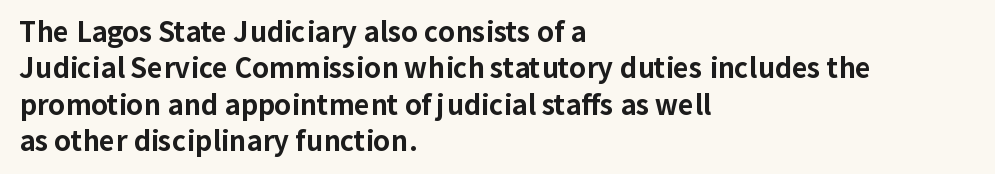
Q: Is the text bold? A: Yes.
Q: Is the text italic (slanted)? A: No, it is upright.
Q: Is the text underlined? A: No.
Q: How is the paragraph aligned? A: Left-aligned.
Q: Is the spacing between letters normal or unusually wide? A: Normal.
Q: Is the spacing between lines tight, normal or loose? A: Normal.
